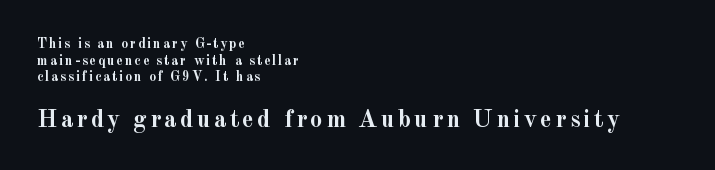
{"italic": "no", "bold": "yes", "underline": "no", "align": "left", "line_spacing_ratio": 1.18, "larger_block": "second", "size_ratio": 1.79, "glyph_px": 25}
